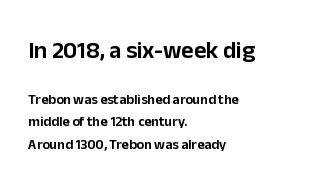
The letters stand upright; this is a roman face. The rendering keeps characters at their native spacing. Clear beneath every line of the passage. Bigger letters appear in the top chunk; the bottom chunk is reduced.
